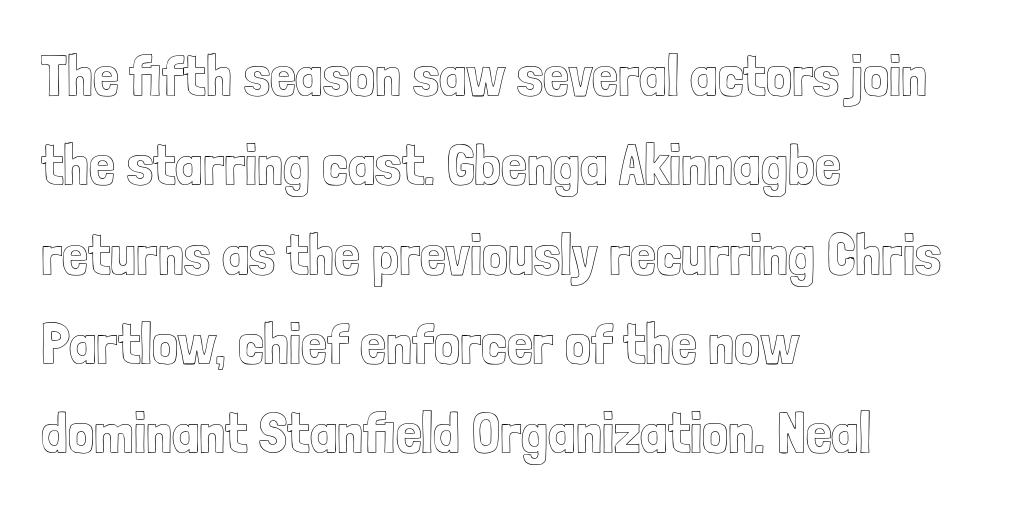
A clean baseline with only descenders dipping below it. One-word summary of the alignment: left. The specimen reads as upright at a glance. Does the leading feel generous? No, just average. The face used here is proportionally spaced, like ordinary book or web type.
